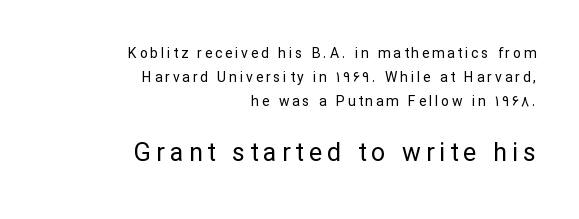
{"italic": "no", "bold": "no", "underline": "no", "align": "right", "line_spacing_ratio": 1.72, "letter_spacing": "wide", "letter_spacing_em": 0.2, "larger_block": "second", "size_ratio": 1.79, "glyph_px": 25}
